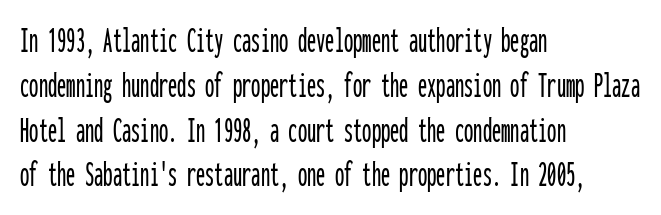
Q: Is the text italic (slanted)? A: No, it is upright.
Q: Is the typeface a serif or a sans-serif typeface? A: Sans-serif.
Q: Is the text underlined? A: No.
Q: How is the paragraph aligned? A: Left-aligned.
Q: Is the spacing between letters normal or unusually wide? A: Normal.
Q: Width (condensed, normal, or wide)? A: Condensed.
Q: Stroke contrast? A: Low.
Q: x-height? A: Medium.
Q: Monospaced? A: Yes.
